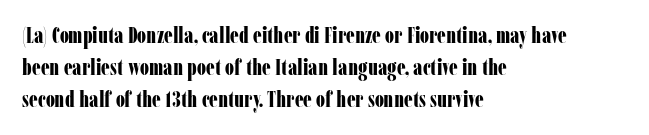
The image shows 22 px bold type, upright; set left-aligned, normal line spacing (1.45x), normal letter spacing, not underlined.
